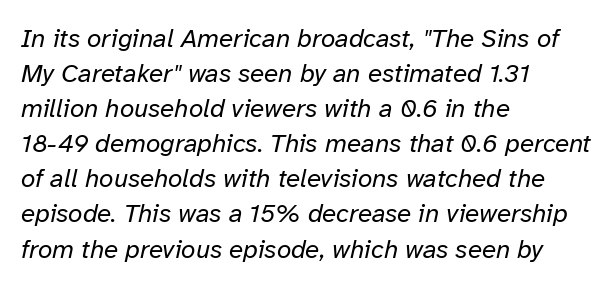
The image shows 26 px text type, italic (leaning right); set left-aligned, normal line spacing (1.35x), normal letter spacing, not underlined.
